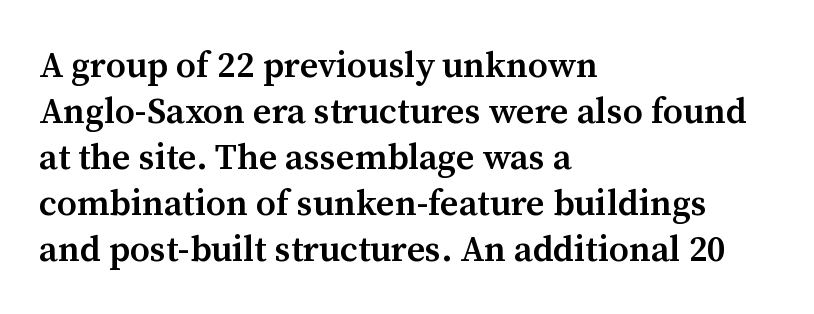
{"serif": "yes", "italic": "no", "bold": "semi", "weight": "semibold", "width": "normal", "stroke_contrast": "medium", "x_height": "medium", "monospaced": "no", "underline": "no", "align": "left", "line_spacing": "normal", "line_spacing_ratio": 1.28, "letter_spacing": "normal", "letter_spacing_em": 0.0, "glyph_px": 36}
